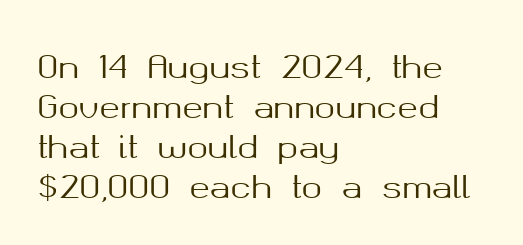
{"serif": "no", "italic": "no", "width": "normal", "stroke_contrast": "medium", "x_height": "medium", "monospaced": "no", "underline": "no", "align": "left", "line_spacing": "normal", "line_spacing_ratio": 1.29, "letter_spacing": "normal", "letter_spacing_em": 0.0, "glyph_px": 31}
